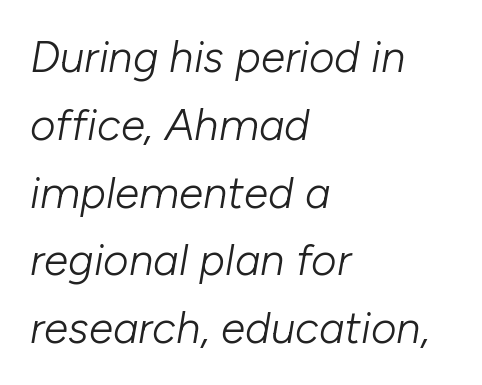
The image shows 44 px light type, italic (leaning right); set left-aligned, normal line spacing (1.54x), normal letter spacing, not underlined; low stroke contrast and a medium x-height.
